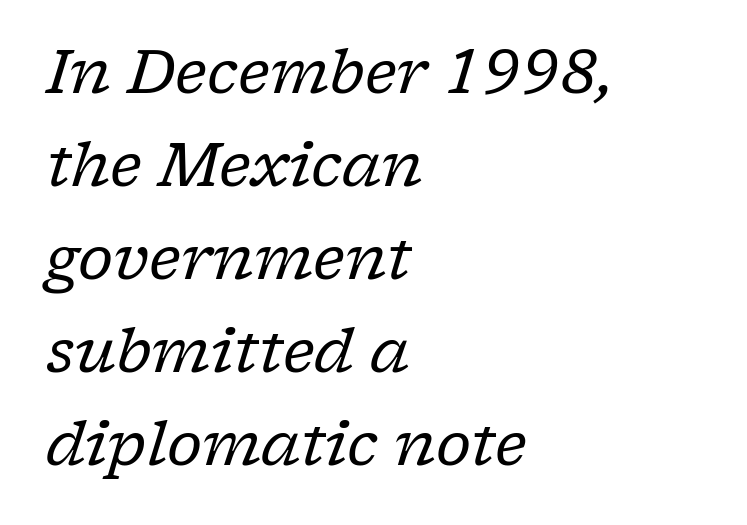
The image shows 60 px regular-weight serif type, italic (leaning right); set left-aligned, normal line spacing (1.55x), normal letter spacing, not underlined; low stroke contrast and a medium x-height.
